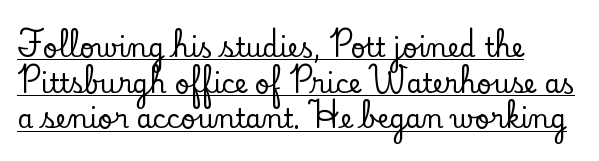
The image shows 26 px text type, upright; set left-aligned, normal line spacing (1.37x), normal letter spacing, underlined.
